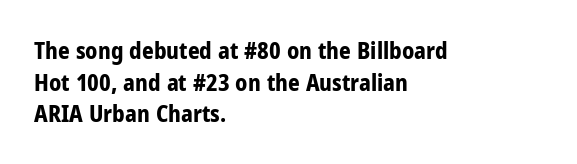
Q: Is the text bold? A: Yes.
Q: Is the text italic (slanted)? A: No, it is upright.
Q: Is the text underlined? A: No.
Q: How is the paragraph aligned? A: Left-aligned.
Q: Is the spacing between letters normal or unusually wide? A: Normal.
Q: Is the spacing between lines tight, normal or loose? A: Normal.
